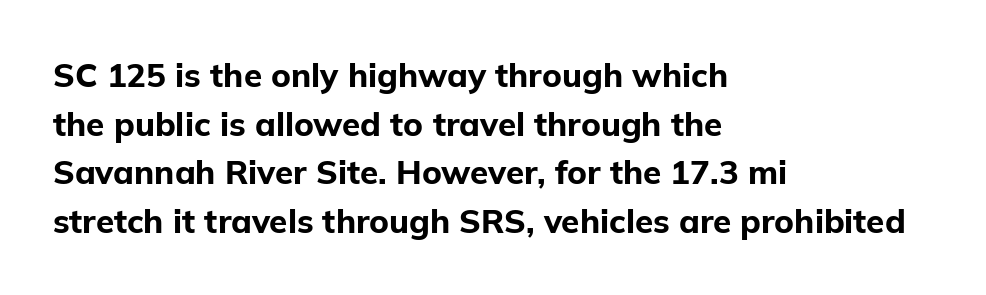
Note: no serifs on the glyphs. The letters stand straight up with perfectly vertical stems. Weight check: bold — yes, fully. The letters advance in unequal steps, a hallmark of proportional type.
